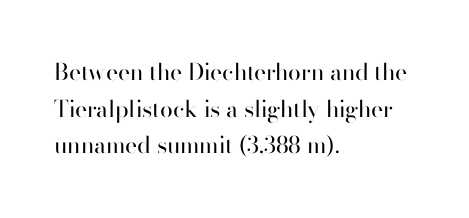
{"italic": "no", "bold": "no", "underline": "no", "align": "left", "line_spacing": "normal", "line_spacing_ratio": 1.59, "letter_spacing": "normal", "letter_spacing_em": 0.0, "glyph_px": 23}
